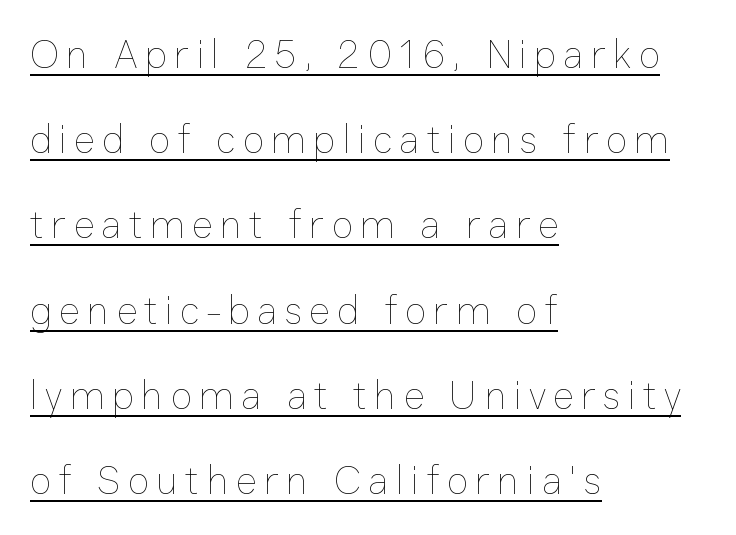
Q: Is the text bold? A: No.
Q: Is the text italic (slanted)? A: No, it is upright.
Q: Is the text underlined? A: Yes.
Q: How is the paragraph aligned? A: Left-aligned.
Q: Is the spacing between lines tight, normal or loose? A: Loose.
Q: Width (condensed, normal, or wide)? A: Normal.
Q: Stroke contrast? A: Low.
Q: x-height? A: Medium.
Q: Monospaced? A: No.
